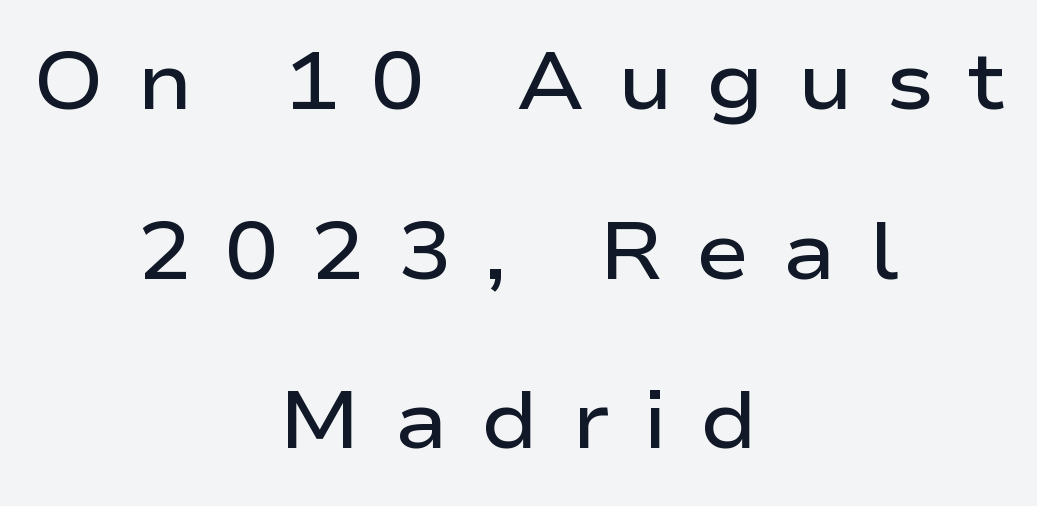
The image shows 80 px semibold, wide sans-serif type, upright; set centered, loose line spacing (2.12x), unusually wide letter spacing (+0.41 em), not underlined; low stroke contrast and a medium x-height.
